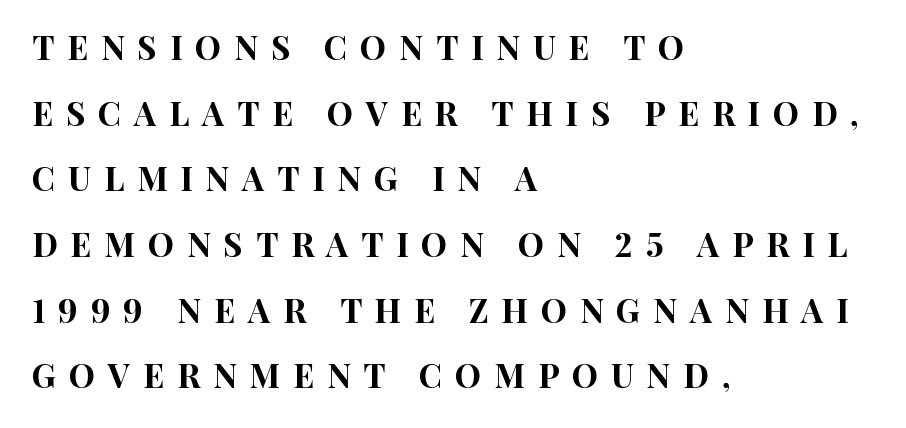
Q: Is the text italic (slanted)? A: No, it is upright.
Q: Is the typeface a serif or a sans-serif typeface? A: Sans-serif.
Q: Is the text underlined? A: No.
Q: How is the paragraph aligned? A: Left-aligned.
Q: Is the spacing between letters normal or unusually wide? A: Unusually wide.
Q: Is the spacing between lines tight, normal or loose? A: Loose.
Q: Width (condensed, normal, or wide)? A: Condensed.
Q: Stroke contrast? A: High.
Q: x-height? A: Large.
Q: Monospaced? A: No.
